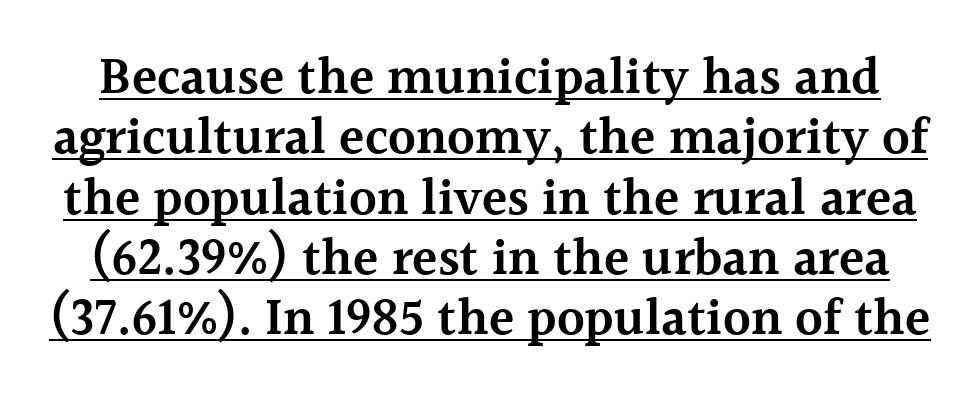
{"serif": "yes", "italic": "no", "bold": "semi", "weight": "semibold", "width": "normal", "x_height": "medium", "monospaced": "no", "underline": "yes", "line_spacing_ratio": 1.16, "letter_spacing": "normal", "letter_spacing_em": 0.0, "glyph_px": 52}
